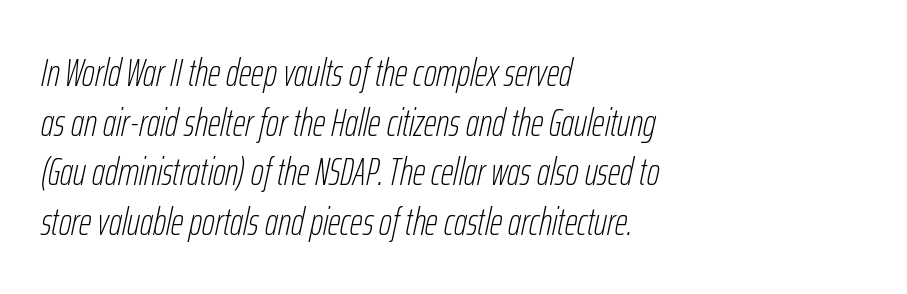
Alignment: flush left. Look at the tracking — it's just the regular setting, nothing added. The typeface has the unassuming heft of standard copy or less. Any mark beneath the type? The region is blank. The rendering applies a slant to the glyphs. If you measured baseline to baseline, you'd find a middling distance.
